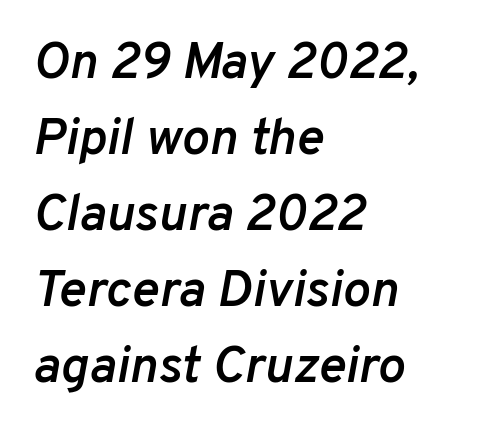
The strokes are fattened partway — semibold, not bold. Layout note: lines flush left. Proportional: the letters do not fall into vertical columns. A bare baseline throughout the passage. Would a proofreader flag this as italicized? Yes. What's the leading like? Ordinary, nothing unusual.
